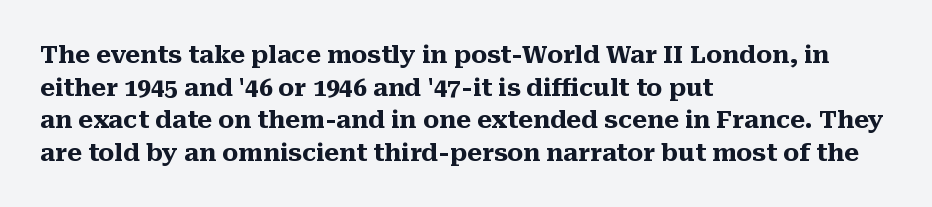
The rendering uses a moderate line-height, typical for paragraphs. The typography opts for an upright posture over an oblique one. Each word holds together tightly as a unit, with standard inter-letter gaps. Left-aligned paragraph, ragged on the right. The sample has been set heavy, in full bold. The string is rendered with underlining switched off.
